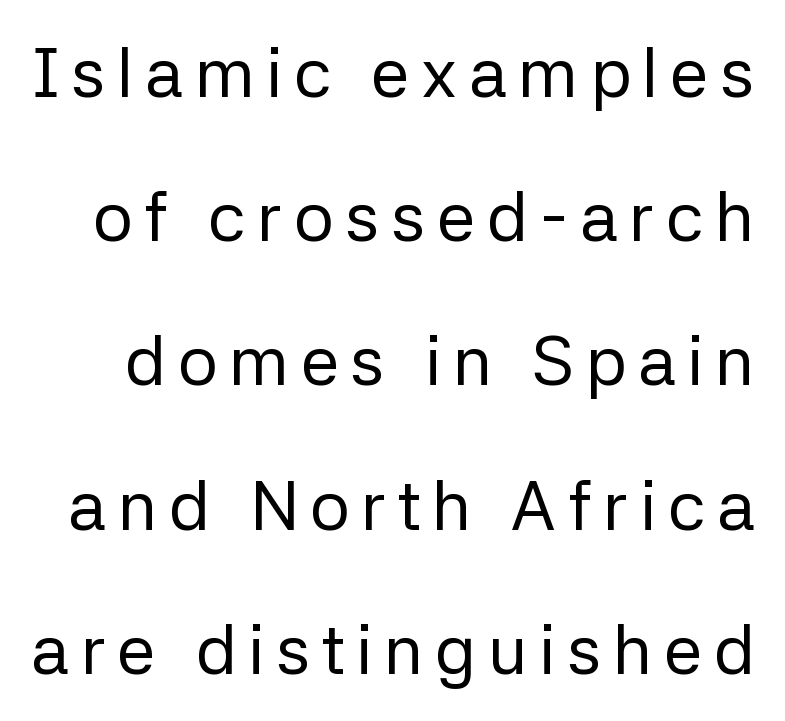
The image shows 70 px regular-weight sans-serif type, upright; set loose line spacing (2.06x), not underlined; low stroke contrast and a medium x-height.
